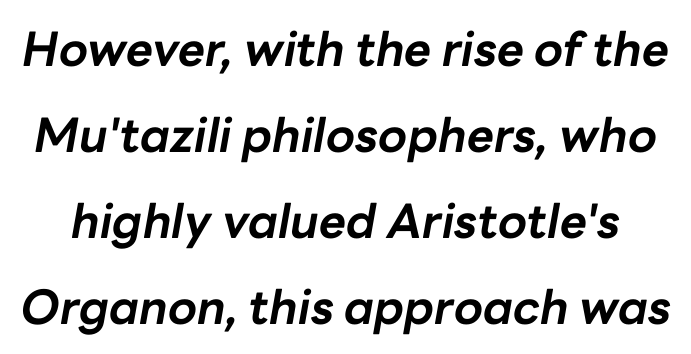
The whole block is typeset with a tilt. You'd pick this weight for a headline — it's a proper bold. The tracking reads as untouched default to a designer's eye. The face used here is proportionally spaced, like ordinary book or web type. Has an underline been added? It has not.
